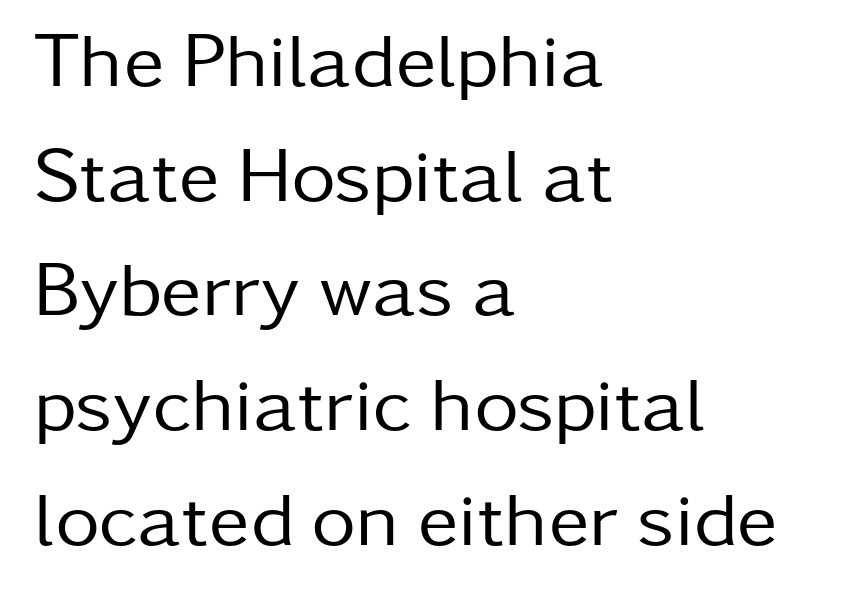
{"serif": "no", "italic": "no", "bold": "no", "weight": "regular", "width": "normal", "stroke_contrast": "low", "x_height": "medium", "monospaced": "no", "underline": "no", "align": "left", "line_spacing": "normal", "line_spacing_ratio": 1.49, "letter_spacing": "normal", "letter_spacing_em": 0.0, "glyph_px": 77}
